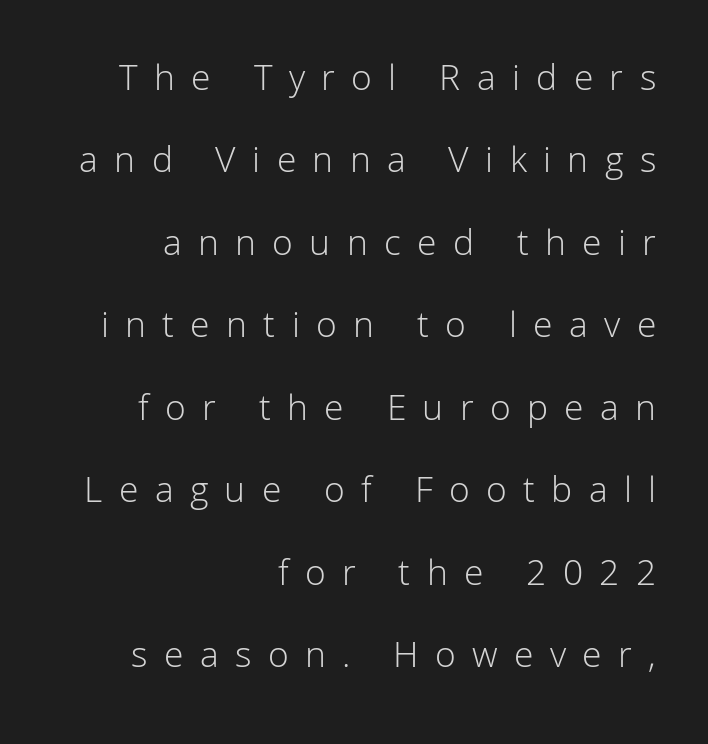
The image shows 38 px light sans-serif type, upright; set right-aligned, loose line spacing (2.17x), unusually wide letter spacing (+0.43 em), not underlined; low stroke contrast and a medium x-height.
